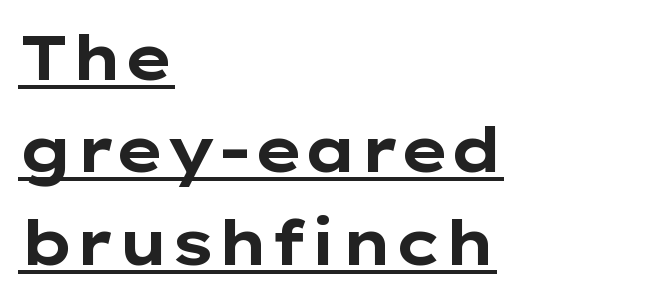
Serifs: no, the terminals of the letterforms are clean. Characters follow at the spacing the type designer built in. Style check: upright. The lettering is marked with a stroke running underneath it.
